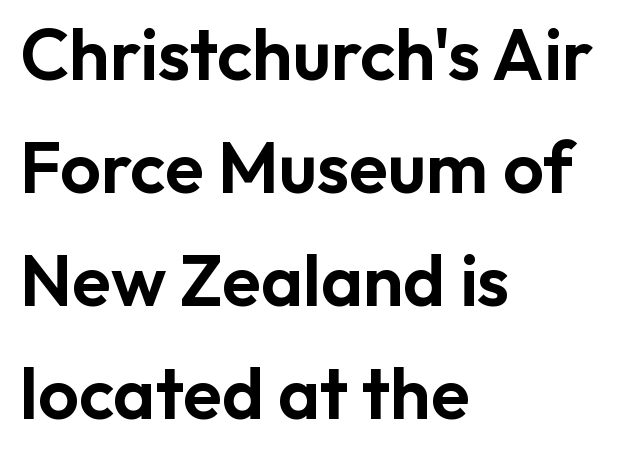
The image shows 72 px sans-serif type, upright; set left-aligned, normal line spacing (1.57x), normal letter spacing, not underlined; low stroke contrast and a medium x-height.
